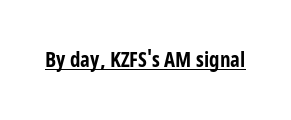
Q: Is the text bold? A: Yes.
Q: Is the text italic (slanted)? A: No, it is upright.
Q: Is the text underlined? A: Yes.
Q: Is the spacing between letters normal or unusually wide? A: Normal.
